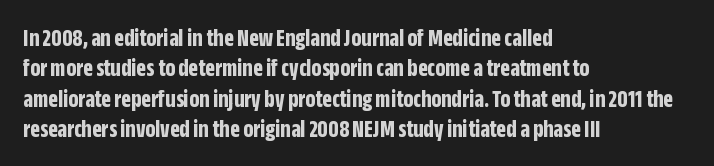
{"italic": "no", "bold": "yes", "underline": "no", "align": "left", "line_spacing_ratio": 1.22, "letter_spacing": "normal", "letter_spacing_em": 0.0, "glyph_px": 25}
